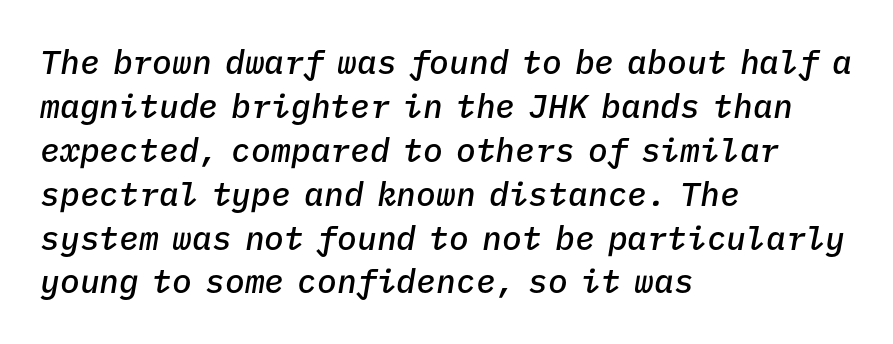
Notice the strokes are somewhat thickened but not fully heavy: this is a semibold. There is no visible air inserted between adjacent glyphs. Bare-footed words on every line. The leading is moderate, giving the passage an even texture. The passage shown is typed in a monospace face where columns stay perfectly aligned.
